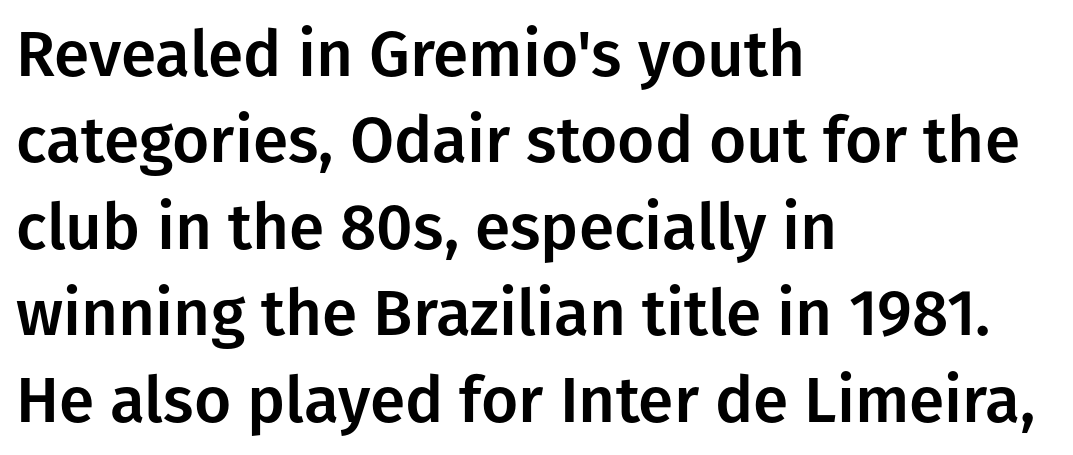
Line starts are locked; line ends wander. Unlike italic type, these characters show no tilt at all. You could not count columns in this text — the font is proportionally spaced. This rendering employs a face without finishing strokes, i.e., a sans-serif. Type without underlining. Interline gaps are of average width in this sample.
